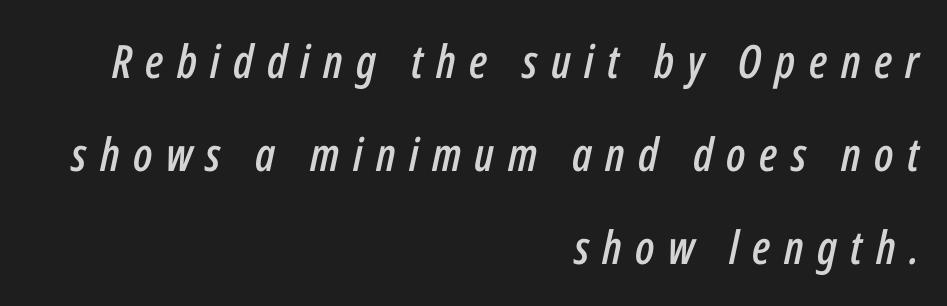
{"italic": "yes", "lean": "right", "slant_degrees": 12, "width": "condensed", "stroke_contrast": "low", "x_height": "medium", "monospaced": "no", "underline": "no", "align": "right", "line_spacing": "loose", "line_spacing_ratio": 2.02, "letter_spacing": "wide", "letter_spacing_em": 0.29, "glyph_px": 46}
